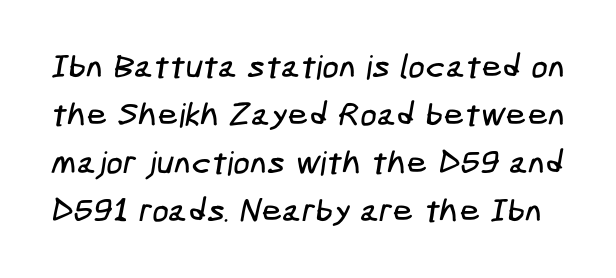
The image shows 33 px condensed sans-serif type; set normal line spacing (1.45x), normal letter spacing, not underlined; low stroke contrast and a medium x-height.
